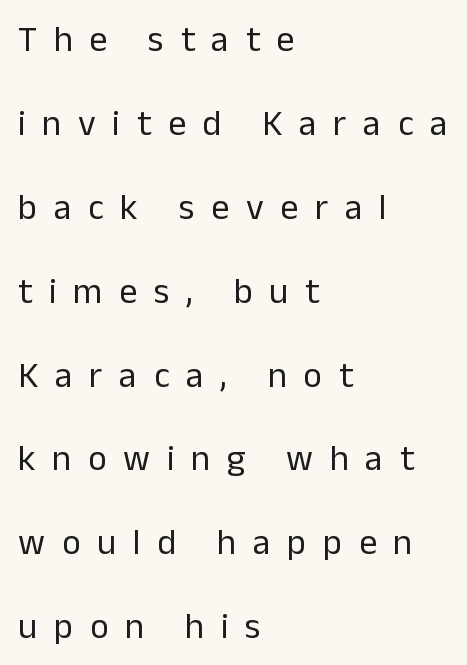
Q: Is the text bold? A: No.
Q: Is the text italic (slanted)? A: No, it is upright.
Q: Is the typeface a serif or a sans-serif typeface? A: Sans-serif.
Q: Is the text underlined? A: No.
Q: How is the paragraph aligned? A: Left-aligned.
Q: Is the spacing between letters normal or unusually wide? A: Unusually wide.
Q: Is the spacing between lines tight, normal or loose? A: Loose.
Q: Width (condensed, normal, or wide)? A: Normal.
Q: Stroke contrast? A: Low.
Q: x-height? A: Medium.
Q: Monospaced? A: No.
